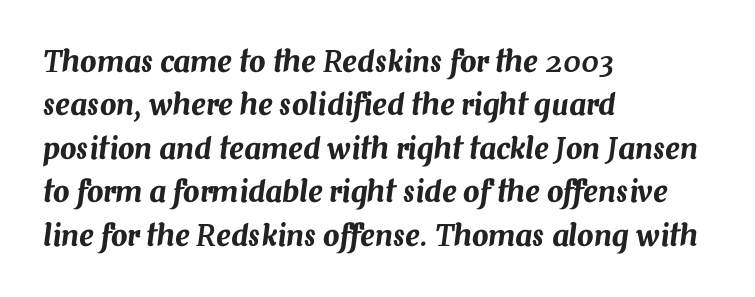
Where is the straight margin? On the left. This is oblique type, the kind used for emphasis or titles. Does the leading feel generous? No, just average. Each letter keeps its own natural width here, so spacing adapts to shape.
